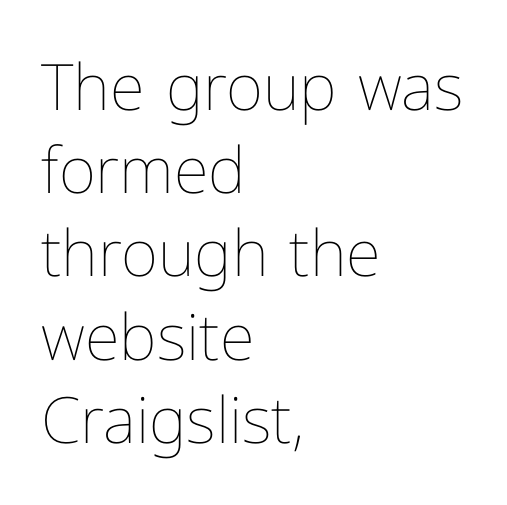
It's the straight-up-and-down kind of type. Left-aligned paragraph, ragged on the right. The characters are drawn with everyday or finer stroke widths. Think of a printed novel: that variable character pitch is what you see here.
